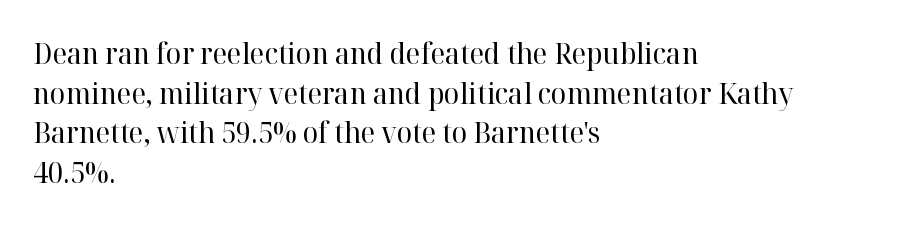
The image shows 29 px regular-weight serif type, upright; set left-aligned, normal line spacing (1.37x), normal letter spacing, not underlined; high stroke contrast and a medium x-height.
